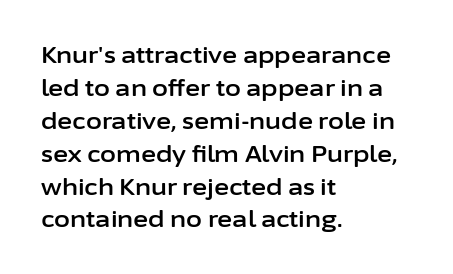
{"italic": "no", "underline": "no", "align": "left", "line_spacing": "normal", "line_spacing_ratio": 1.43, "letter_spacing": "normal", "letter_spacing_em": 0.0, "glyph_px": 23}
